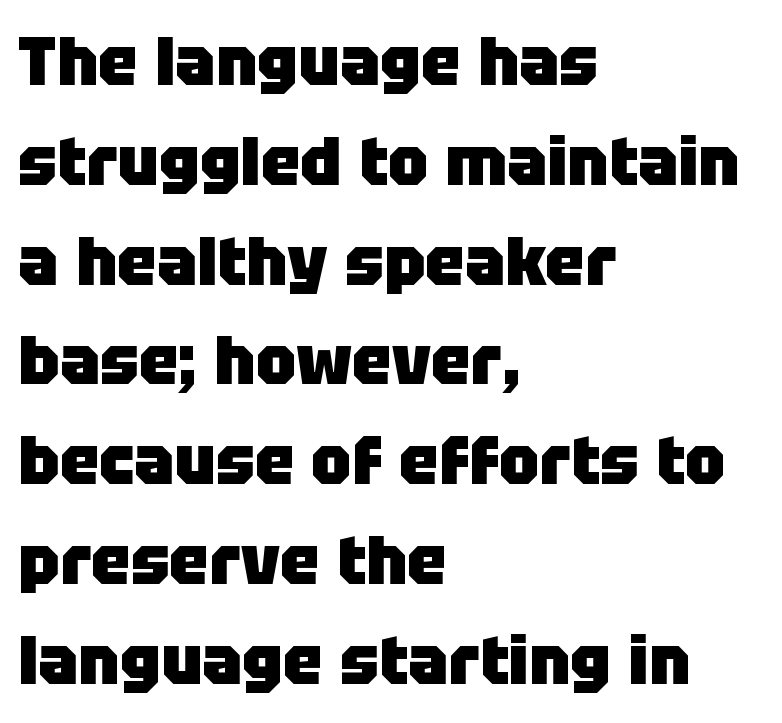
{"serif": "no", "italic": "no", "bold": "yes", "weight": "heavy", "width": "normal", "stroke_contrast": "low", "x_height": "large", "monospaced": "no", "underline": "no", "align": "left", "line_spacing": "normal", "line_spacing_ratio": 1.49, "letter_spacing": "normal", "letter_spacing_em": 0.0, "glyph_px": 67}
